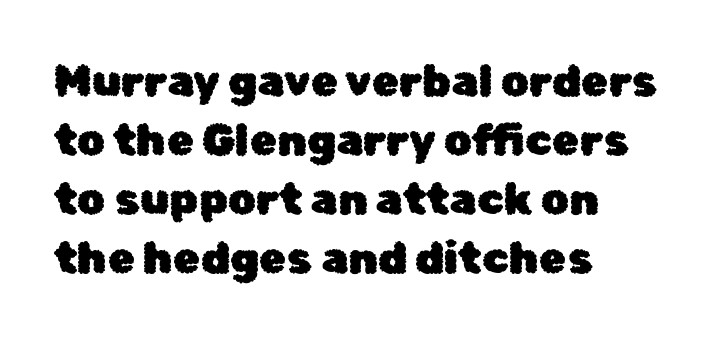
The image shows 44 px sans-serif type, upright; set left-aligned, normal line spacing (1.34x), normal letter spacing, not underlined; low stroke contrast and a medium x-height.
